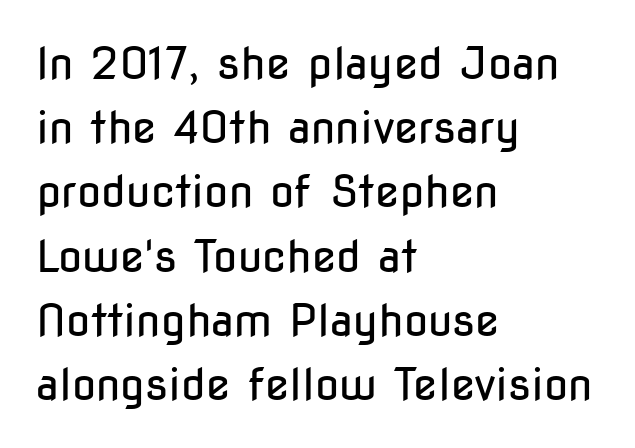
{"serif": "no", "italic": "no", "bold": "no", "weight": "regular", "width": "condensed", "stroke_contrast": "low", "x_height": "medium", "monospaced": "no", "underline": "no", "align": "left", "line_spacing": "normal", "line_spacing_ratio": 1.46, "letter_spacing": "normal", "letter_spacing_em": 0.0, "glyph_px": 44}
